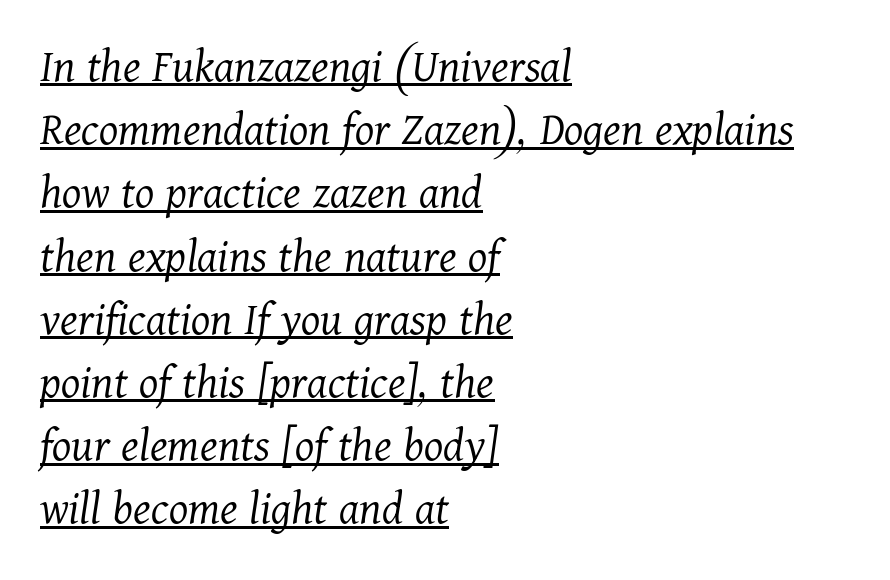
{"serif": "yes", "italic": "yes", "lean": "right", "slant_degrees": 11, "bold": "no", "weight": "light", "width": "normal", "stroke_contrast": "medium", "x_height": "medium", "monospaced": "no", "underline": "yes", "align": "left", "line_spacing": "normal", "line_spacing_ratio": 1.29, "letter_spacing": "normal", "letter_spacing_em": 0.0, "glyph_px": 49}
